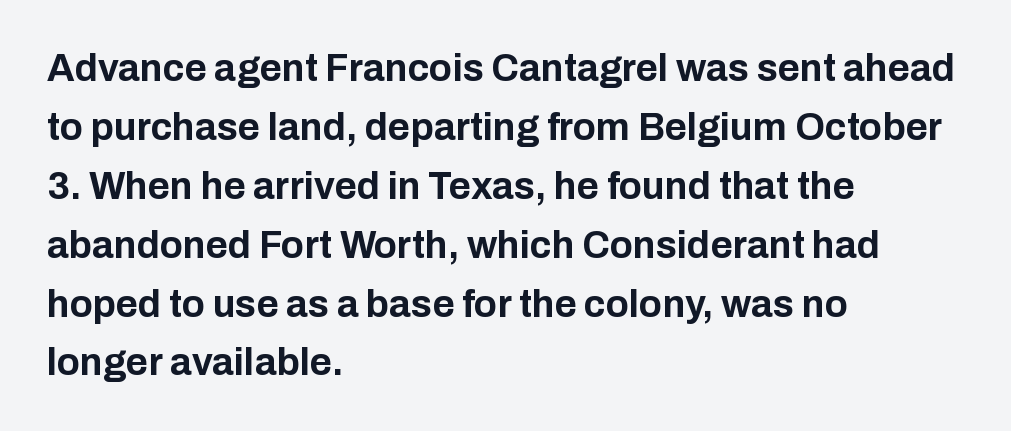
{"serif": "no", "italic": "no", "bold": "yes", "weight": "bold", "width": "normal", "stroke_contrast": "low", "x_height": "medium", "monospaced": "no", "underline": "no", "align": "left", "line_spacing": "normal", "line_spacing_ratio": 1.55, "letter_spacing": "normal", "letter_spacing_em": 0.0, "glyph_px": 38}
